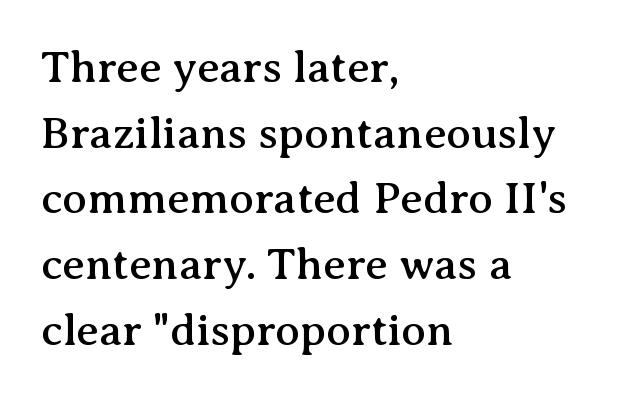
{"serif": "yes", "italic": "no", "width": "normal", "stroke_contrast": "medium", "x_height": "medium", "monospaced": "no", "underline": "no", "align": "left", "line_spacing": "normal", "line_spacing_ratio": 1.46, "letter_spacing": "normal", "letter_spacing_em": 0.0, "glyph_px": 45}
